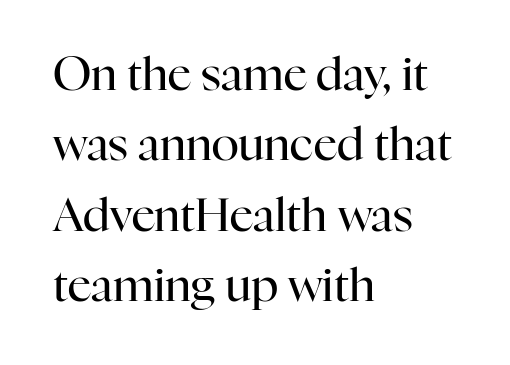
Note the varied advance widths — an 'i' is clearly narrower than an 'm'. Beneath every word, the page is bare. Designer's note — italics off, roman on. What stands out about the letter spacing? Nothing — it is the standard amount. Whoever set this chose a conventional vertical rhythm.
